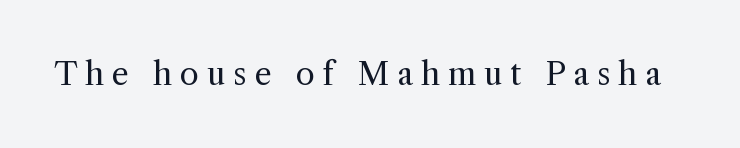
The image shows 31 px regular-weight serif type, upright; set unusually wide letter spacing (+0.25 em), not underlined; a medium x-height.
